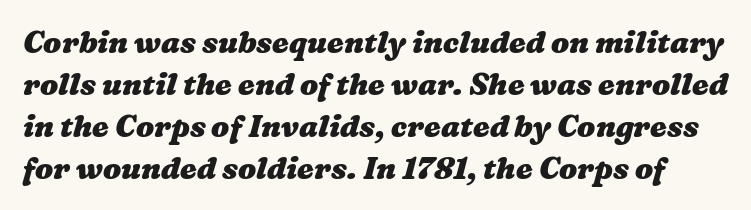
{"bold": "yes", "weight": "heavy", "width": "wide", "stroke_contrast": "medium", "x_height": "medium", "monospaced": "no", "underline": "no", "line_spacing": "normal", "line_spacing_ratio": 1.4, "letter_spacing": "normal", "letter_spacing_em": 0.0, "glyph_px": 30}
